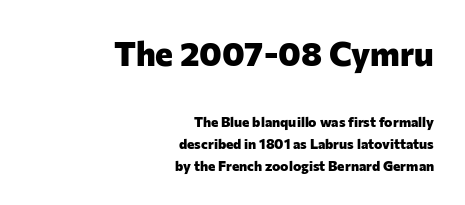
The image shows 34 px heavy sans-serif type, upright; set right-aligned, normal line spacing (1.57x), normal letter spacing, not underlined; the first (top) block is 2.43x larger; low stroke contrast and a medium x-height.
